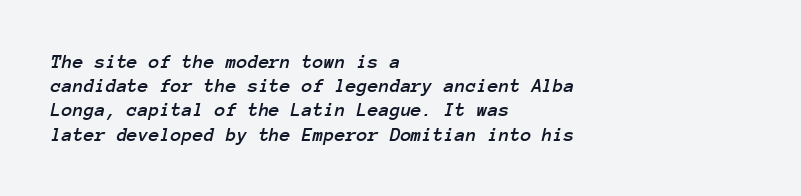
Q: Is the text italic (slanted)? A: Yes, it leans right by about 12 degrees.
Q: Is the text underlined? A: No.
Q: How is the paragraph aligned? A: Left-aligned.
Q: Is the spacing between letters normal or unusually wide? A: Normal.
